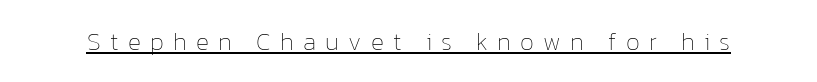
{"italic": "no", "bold": "no", "underline": "yes", "letter_spacing": "wide", "letter_spacing_em": 0.37, "glyph_px": 25}
